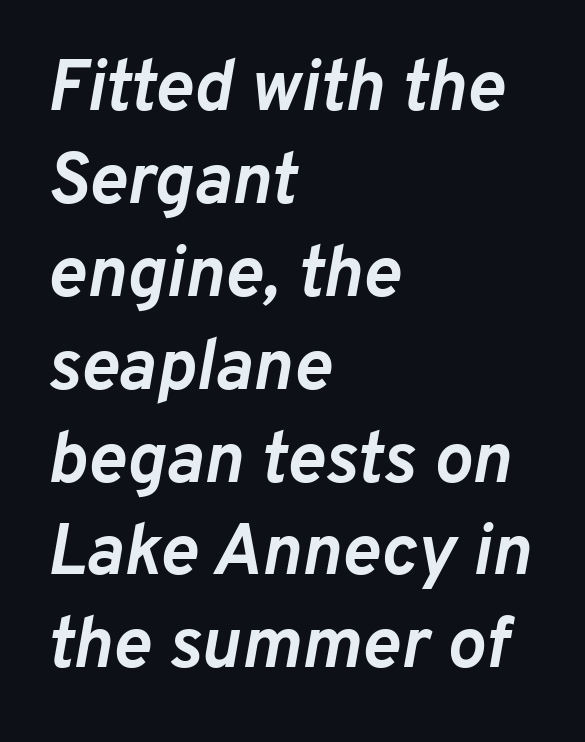
Q: Is the text bold? A: Yes.
Q: Is the text italic (slanted)? A: Yes, it leans right by about 10 degrees.
Q: Is the text underlined? A: No.
Q: How is the paragraph aligned? A: Left-aligned.
Q: Is the spacing between letters normal or unusually wide? A: Normal.
Q: Is the spacing between lines tight, normal or loose? A: Normal.
Q: Width (condensed, normal, or wide)? A: Normal.
Q: Stroke contrast? A: Low.
Q: x-height? A: Medium.
Q: Monospaced? A: No.
